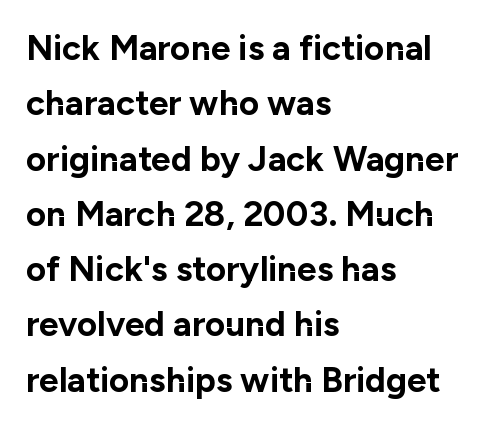
The image shows 35 px bold sans-serif type, upright; set left-aligned, normal line spacing (1.58x), normal letter spacing, not underlined; low stroke contrast and a medium x-height.
